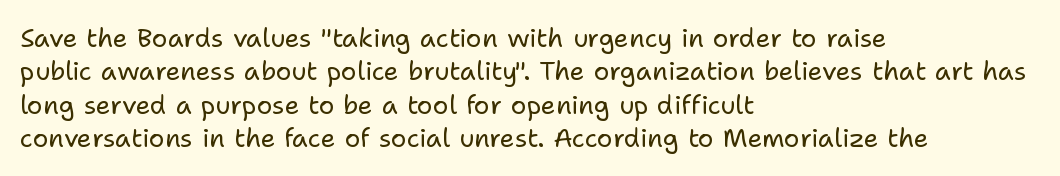
Compared with typical paragraphs, the rows here are spaced about the same. The letters stand straight up with perfectly vertical stems. Short and long lines alike share a common starting point at left. Is the stroke heavy? The answer is a plain regular-or-lighter. In terms of letterspacing, this is plain default setting. Just letters on the line, the space beneath them empty.
